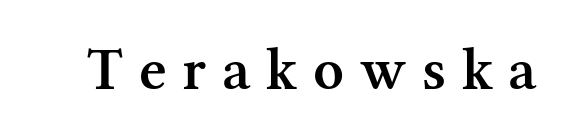
The font's upright variant was chosen for this text. Does the type have serifs? Yes, each stem ends in a small foot. Do the characters align in a grid? No, the font is proportional. The horizontal fit of the characters is loose and conspicuously gappy.
